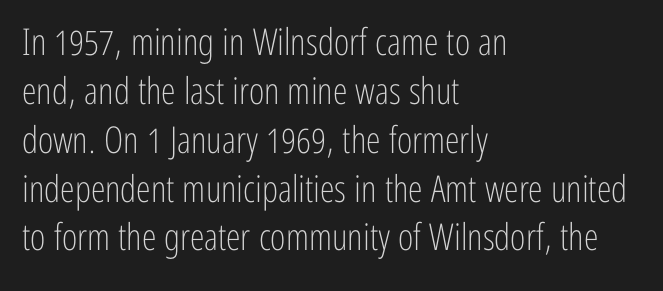
The image shows 37 px light, condensed sans-serif type, upright; set left-aligned, normal line spacing (1.32x), normal letter spacing, not underlined; low stroke contrast and a medium x-height.
